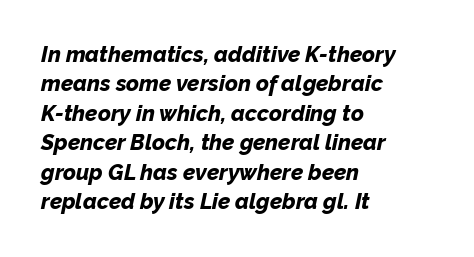
The image shows 22 px bold type, italic (leaning right); set left-aligned, normal line spacing (1.34x), normal letter spacing, not underlined.
